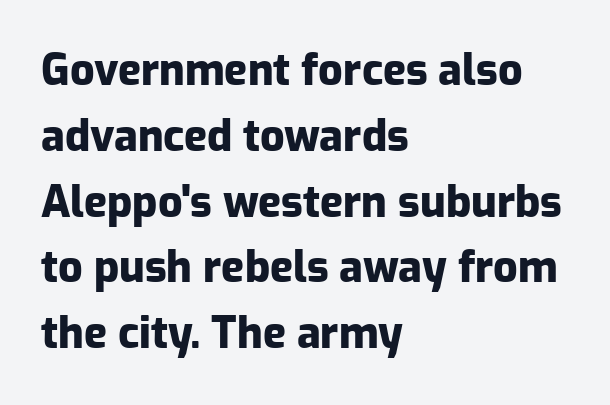
The image shows 43 px heavy sans-serif type, upright; set left-aligned, normal line spacing (1.53x), normal letter spacing, not underlined; low stroke contrast and a medium x-height.
